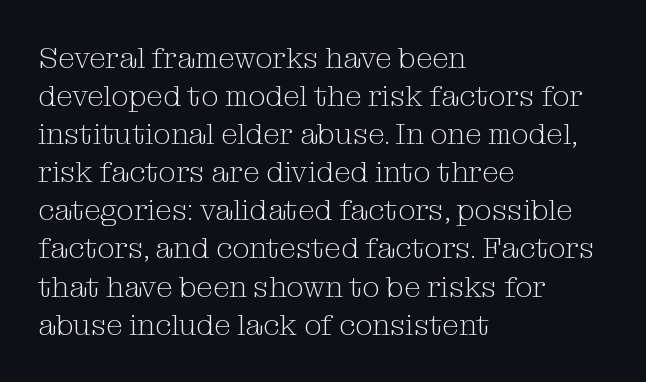
The lines in this sample share a left origin and differ only in where they stop. These glyphs show unthickened strokes, regular width or finer. Look at the bottom of the vertical strokes: they flare into serifs here. Vertical spacing — default. Inter-character spacing is left at the font's built-in metrics. These lines are rendered in a variable-pitch font.
